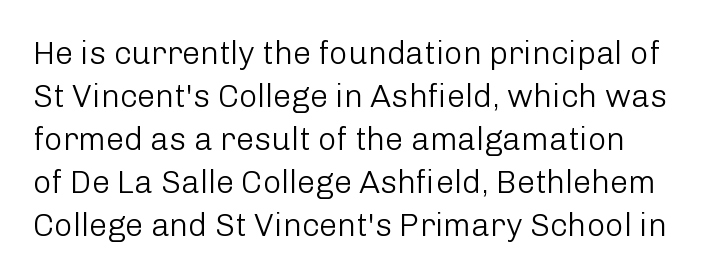
No heavy texture on the line: the type isn't bold. The gap between lines stays unmarked. Vertical strokes here are truly vertical. The gaps between neighbouring characters are ordinary and unremarkable. If you measured baseline to baseline, you'd find a middling distance. Looks like regular typesetting: each glyph gets only the width it needs.
